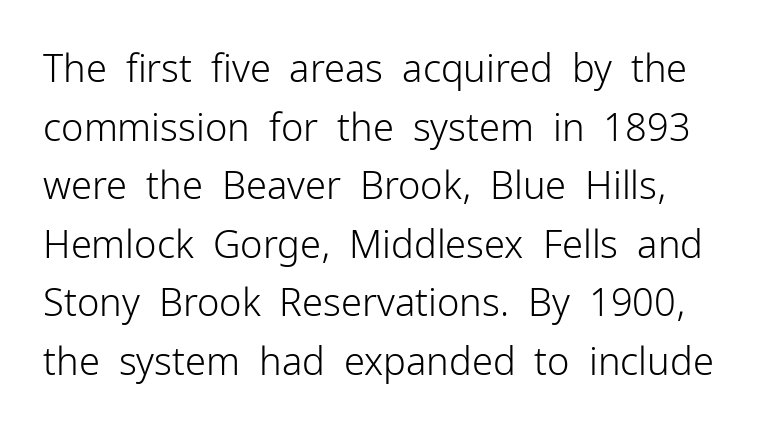
Q: Is the text bold? A: No.
Q: Is the text italic (slanted)? A: No, it is upright.
Q: Is the typeface a serif or a sans-serif typeface? A: Sans-serif.
Q: Is the text underlined? A: No.
Q: How is the paragraph aligned? A: Left-aligned.
Q: Is the spacing between letters normal or unusually wide? A: Normal.
Q: Is the spacing between lines tight, normal or loose? A: Normal.
Q: Width (condensed, normal, or wide)? A: Normal.
Q: Stroke contrast? A: Low.
Q: x-height? A: Medium.
Q: Monospaced? A: No.
